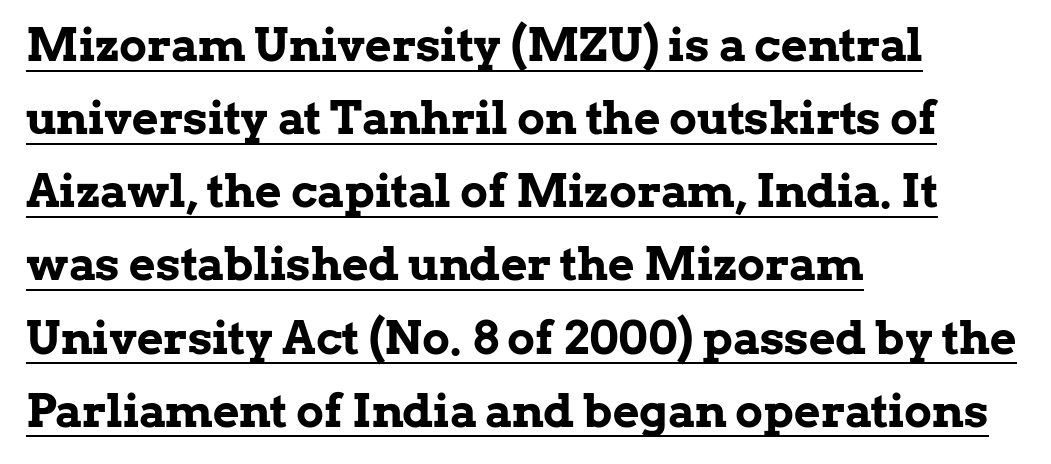
What weight is shown? A full bold with thick strokes. This sample keeps an unexceptional amount of space between lines. This sample uses an upright cut, with every glyph sitting square on the baseline. Beneath each row of characters lies a ruled line.
